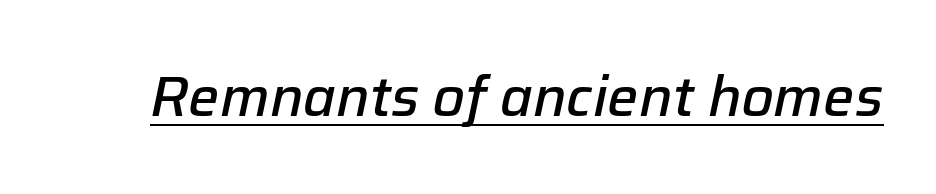
Tracking value appears to be zero — textbook default spacing. The words here are underlined. Here the designer chose a conventional face with non-uniform glyph widths. You can tell it's italic because the verticals aren't actually vertical.
